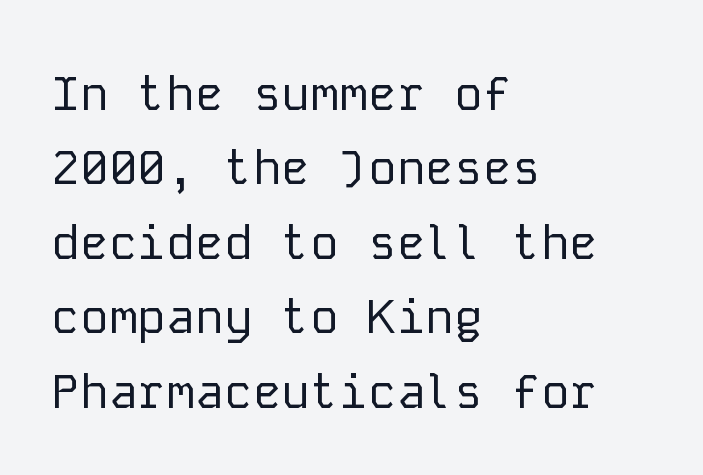
The image shows 48 px regular-weight sans-serif type, upright, monospaced; set left-aligned, normal line spacing (1.55x), normal letter spacing, not underlined; low stroke contrast and a medium x-height.
